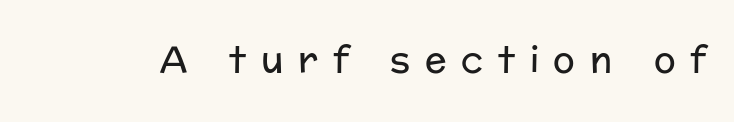
{"serif": "no", "italic": "no", "bold": "no", "weight": "regular", "width": "normal", "stroke_contrast": "low", "x_height": "medium", "monospaced": "no", "underline": "no", "letter_spacing": "wide", "letter_spacing_em": 0.41, "glyph_px": 36}
